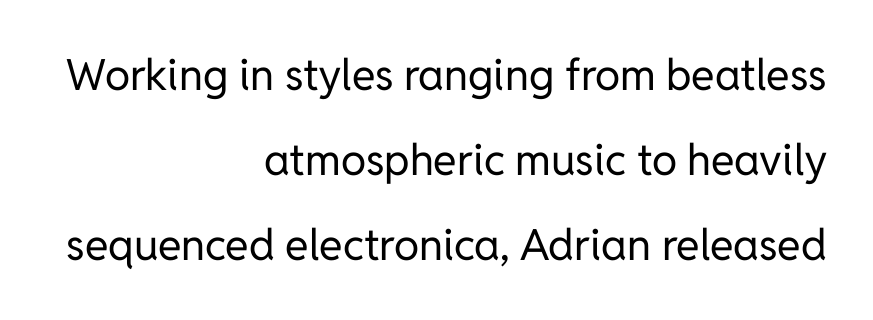
The image shows 43 px regular-weight sans-serif type, upright; set right-aligned, loose line spacing (1.98x), normal letter spacing, not underlined; low stroke contrast and a medium x-height.
